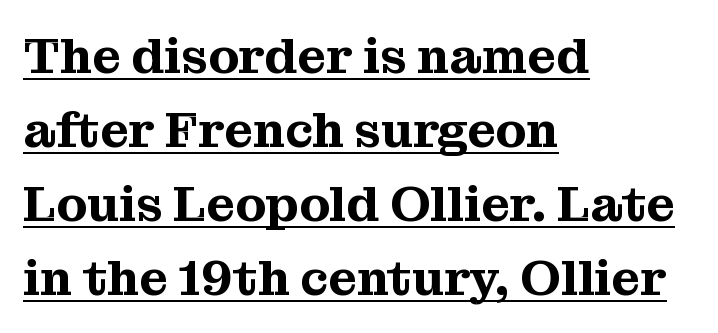
Q: Is the text italic (slanted)? A: No, it is upright.
Q: Is the typeface a serif or a sans-serif typeface? A: Serif.
Q: Is the text underlined? A: Yes.
Q: How is the paragraph aligned? A: Left-aligned.
Q: Is the spacing between letters normal or unusually wide? A: Normal.
Q: Is the spacing between lines tight, normal or loose? A: Normal.
Q: Width (condensed, normal, or wide)? A: Normal.
Q: Stroke contrast? A: Medium.
Q: x-height? A: Medium.
Q: Monospaced? A: No.
